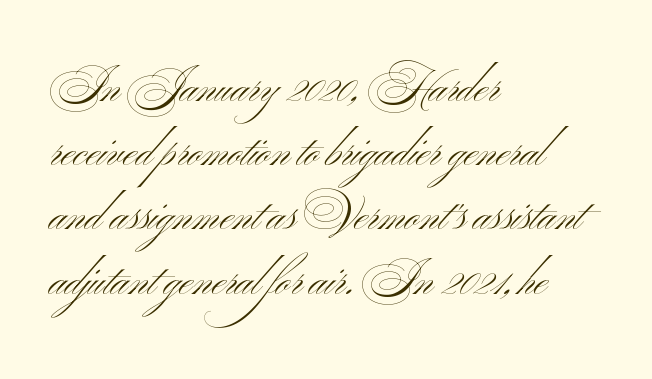
The image shows 44 px light, wide sans-serif type; set left-aligned, normal line spacing (1.46x), normal letter spacing, not underlined; medium stroke contrast and a small x-height.
